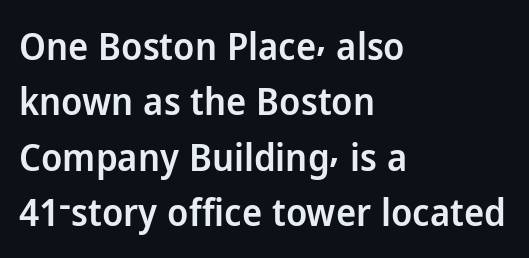
Q: Is the text bold? A: Semi-bold.
Q: Is the text italic (slanted)? A: No, it is upright.
Q: Is the typeface a serif or a sans-serif typeface? A: Sans-serif.
Q: Is the text underlined? A: No.
Q: How is the paragraph aligned? A: Left-aligned.
Q: Is the spacing between letters normal or unusually wide? A: Normal.
Q: Is the spacing between lines tight, normal or loose? A: Normal.
Q: Width (condensed, normal, or wide)? A: Normal.
Q: Stroke contrast? A: Low.
Q: x-height? A: Medium.
Q: Monospaced? A: No.
